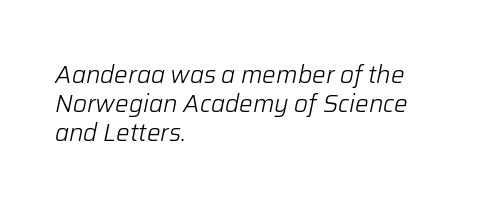
The image shows 24 px text type, italic (leaning right); set left-aligned, line spacing 1.21x, normal letter spacing, not underlined.
